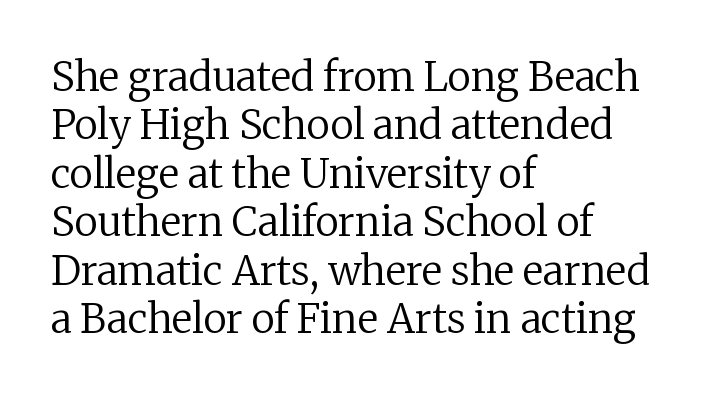
{"serif": "yes", "italic": "no", "bold": "no", "weight": "regular", "width": "normal", "stroke_contrast": "low", "x_height": "medium", "monospaced": "no", "underline": "no", "align": "left", "line_spacing_ratio": 1.21, "letter_spacing": "normal", "letter_spacing_em": 0.0, "glyph_px": 40}
